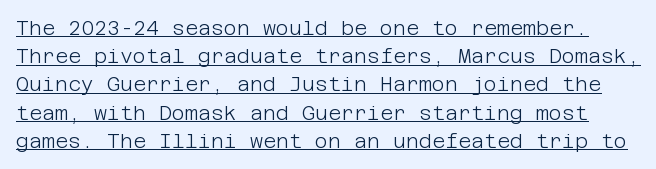
Q: Is the text bold? A: No.
Q: Is the text italic (slanted)? A: No, it is upright.
Q: Is the text underlined? A: Yes.
Q: Is the spacing between letters normal or unusually wide? A: Normal.
Q: Is the spacing between lines tight, normal or loose? A: Normal.
